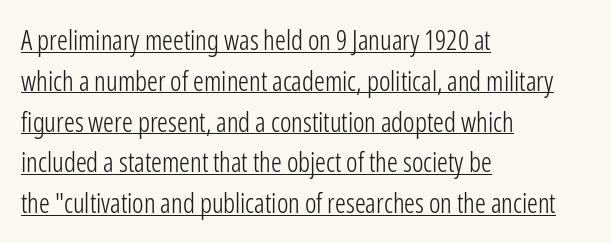
The image shows 27 px text type, upright; set left-aligned, normal line spacing (1.51x), normal letter spacing, underlined.
